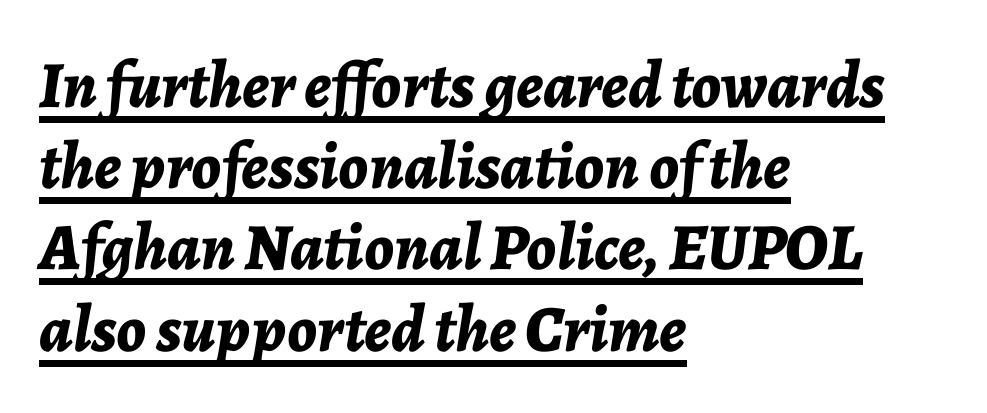
{"italic": "yes", "lean": "right", "slant_degrees": 7, "bold": "yes", "weight": "bold", "width": "normal", "stroke_contrast": "low", "x_height": "medium", "monospaced": "no", "underline": "yes", "align": "left", "line_spacing_ratio": 1.23, "letter_spacing": "normal", "letter_spacing_em": 0.0, "glyph_px": 66}
